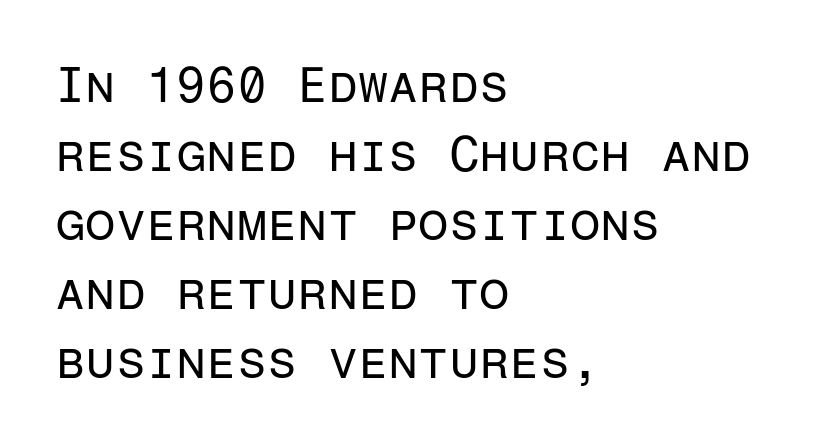
The image shows 49 px regular-weight sans-serif type, upright, monospaced; set left-aligned, normal line spacing (1.41x), normal letter spacing, not underlined; low stroke contrast and a medium x-height.
